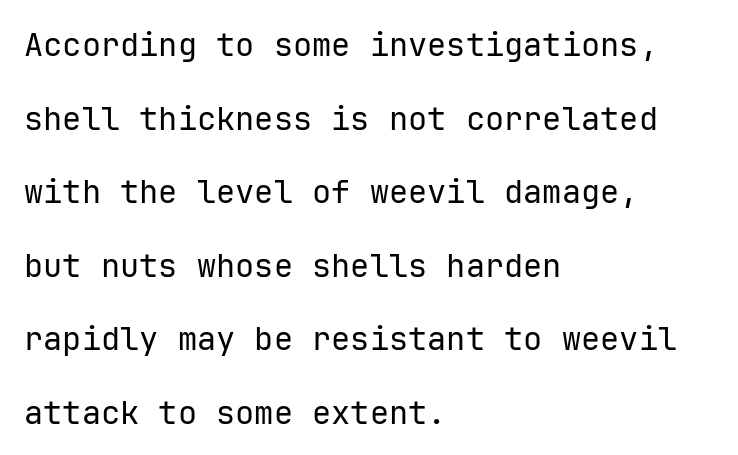
{"serif": "no", "italic": "no", "bold": "no", "weight": "regular", "width": "normal", "stroke_contrast": "low", "x_height": "medium", "monospaced": "yes", "underline": "no", "align": "left", "line_spacing": "loose", "line_spacing_ratio": 2.3, "letter_spacing": "normal", "letter_spacing_em": 0.0, "glyph_px": 32}
